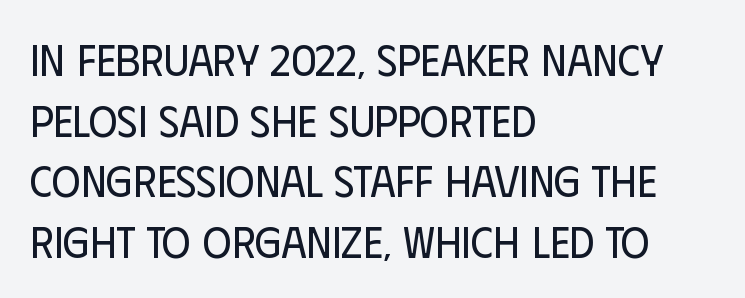
Q: Is the text bold? A: No.
Q: Is the text italic (slanted)? A: No, it is upright.
Q: Is the typeface a serif or a sans-serif typeface? A: Sans-serif.
Q: Is the text underlined? A: No.
Q: How is the paragraph aligned? A: Left-aligned.
Q: Is the spacing between letters normal or unusually wide? A: Normal.
Q: Is the spacing between lines tight, normal or loose? A: Normal.
Q: Width (condensed, normal, or wide)? A: Condensed.
Q: Stroke contrast? A: Low.
Q: x-height? A: Large.
Q: Monospaced? A: No.
